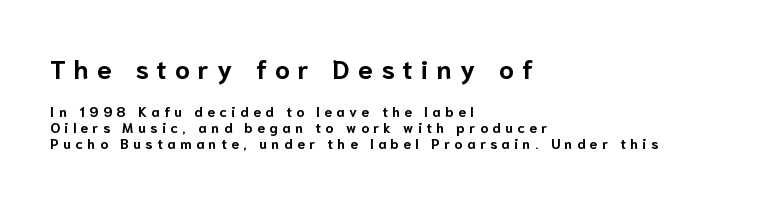
Q: Is the text bold? A: Yes.
Q: Is the text italic (slanted)? A: No, it is upright.
Q: Is the text underlined? A: No.
Q: How is the paragraph aligned? A: Left-aligned.
Q: Is the spacing between letters normal or unusually wide? A: Unusually wide.
Q: Is the spacing between lines tight, normal or loose? A: Tight.
Q: Which block of text is set in a larger size, the first (top) or the second (bottom)? A: The first (top) one.
